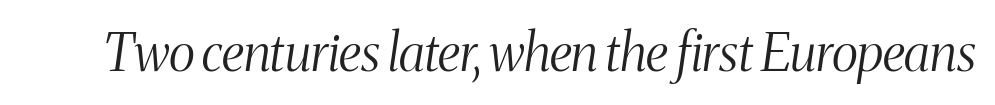
Every character sits at an angle, as italics do. Stroke terminals: seriffed. Note the varied advance widths — an 'i' is clearly narrower than an 'm'. Glyph-to-glyph distance matches everyday printed text. Weight class: somewhere from thin through regular.
